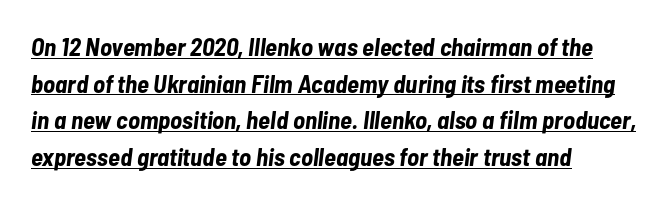
Q: Is the text bold? A: Yes.
Q: Is the text italic (slanted)? A: Yes, it leans right by about 7 degrees.
Q: Is the text underlined? A: Yes.
Q: How is the paragraph aligned? A: Left-aligned.
Q: Is the spacing between letters normal or unusually wide? A: Normal.
Q: Is the spacing between lines tight, normal or loose? A: Normal.
